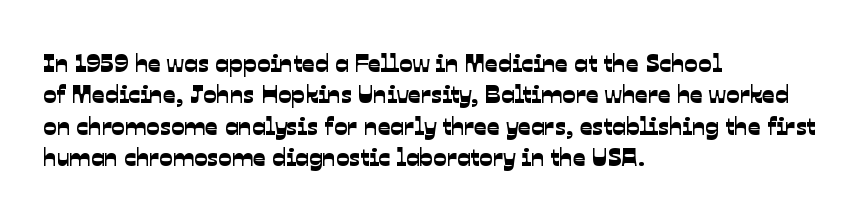
The image shows 25 px text type; set left-aligned, normal line spacing (1.26x), normal letter spacing, not underlined.
